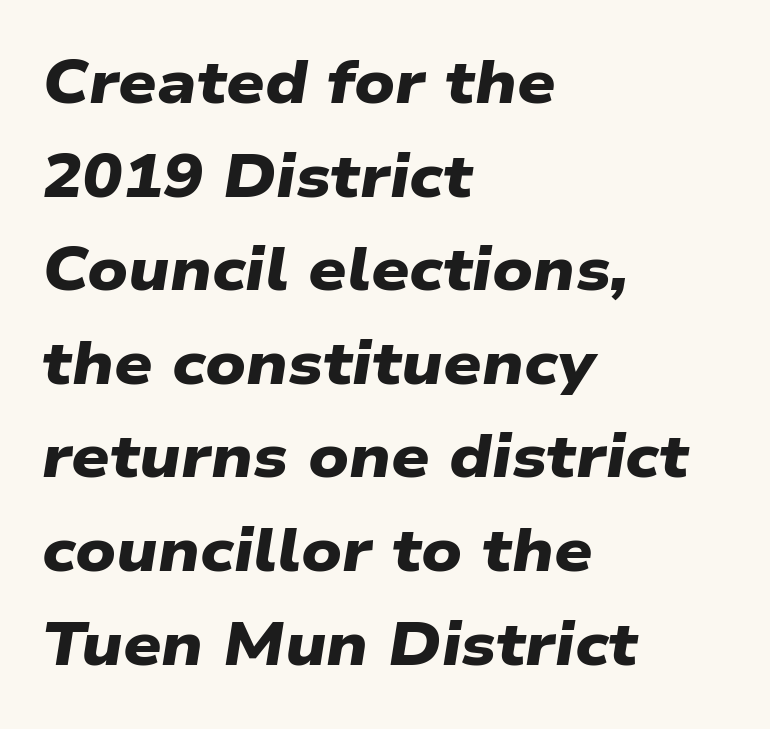
The image shows 60 px heavy, wide sans-serif type; set left-aligned, normal line spacing (1.56x), normal letter spacing, not underlined; low stroke contrast and a medium x-height.
